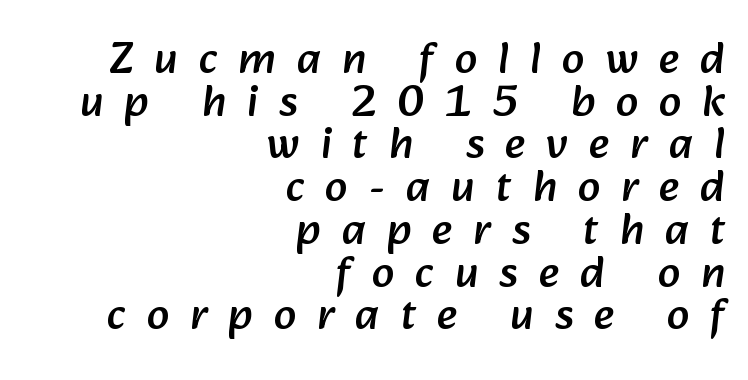
Beneath every word, the page is bare. Proportional: the letters do not fall into vertical columns. In terms of letterform style, serifs are entirely absent. The letterforms stand isolated, each surrounded by extra space. Which margin do the lines hug? The right one — the left edge is uneven.
